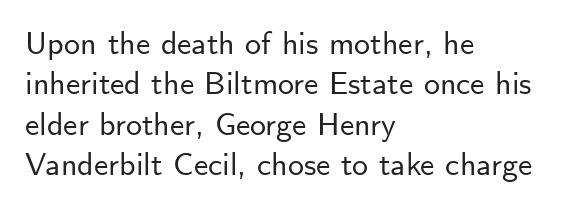
The image shows 32 px sans-serif type, upright; set left-aligned, normal line spacing (1.26x), normal letter spacing, not underlined; low stroke contrast and a small x-height.
